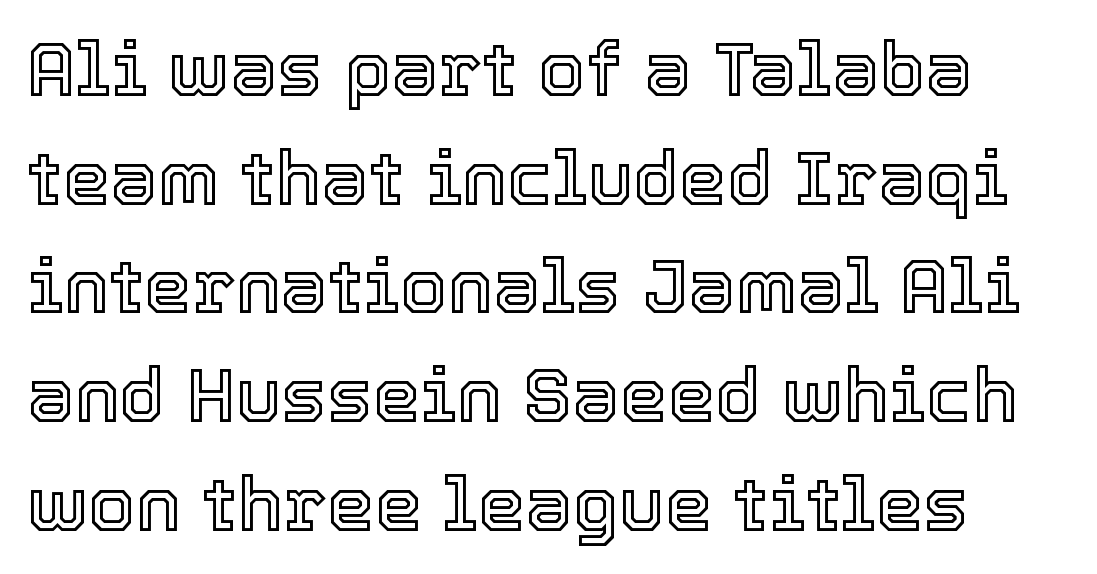
The image shows 76 px text type, upright; set normal line spacing (1.43x), normal letter spacing, not underlined; a medium x-height.
